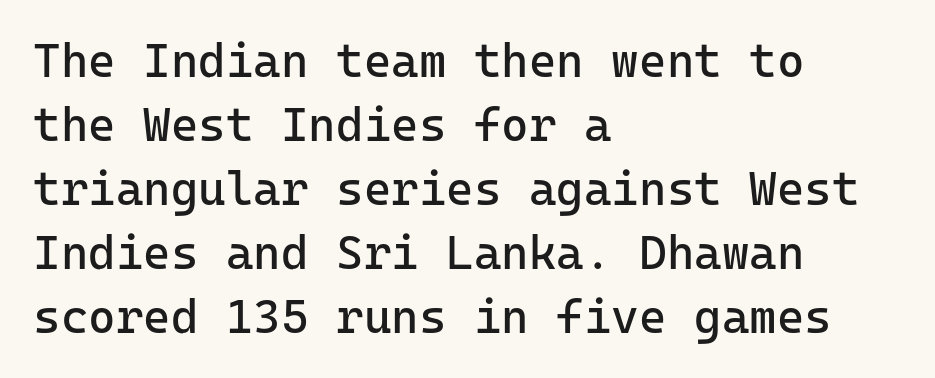
{"serif": "no", "italic": "no", "bold": "no", "weight": "regular", "width": "normal", "stroke_contrast": "low", "x_height": "medium", "underline": "no", "align": "left", "line_spacing": "normal", "line_spacing_ratio": 1.36, "letter_spacing": "normal", "letter_spacing_em": 0.0, "glyph_px": 47}
